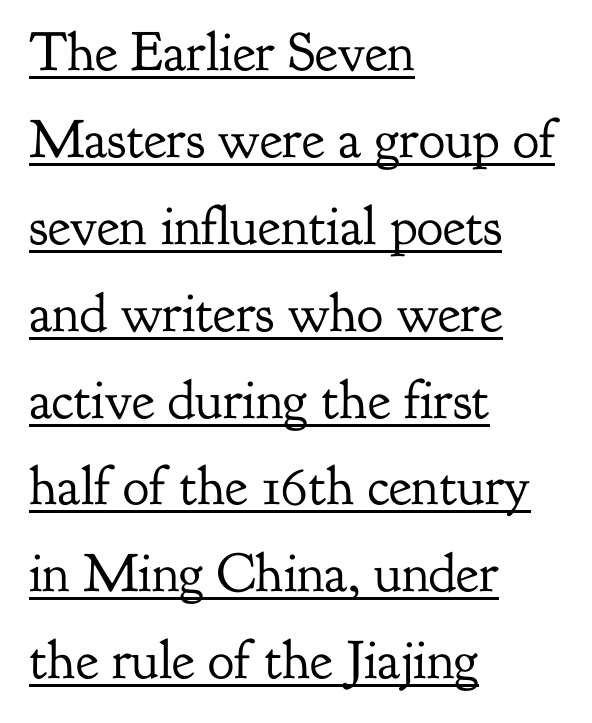
Horizontally, the lines are justified to the leading edge only. Every word sits above its own underline. Notice how the stems are strictly vertical — no italics here. Is there much room between lines? A standard amount, neither cramped nor airy.
